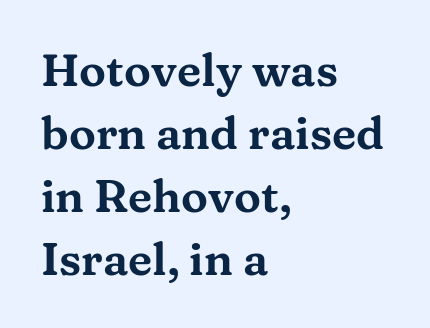
The image shows 45 px wide serif type, upright; set left-aligned, normal line spacing (1.4x), normal letter spacing, not underlined; medium stroke contrast and a medium x-height.
